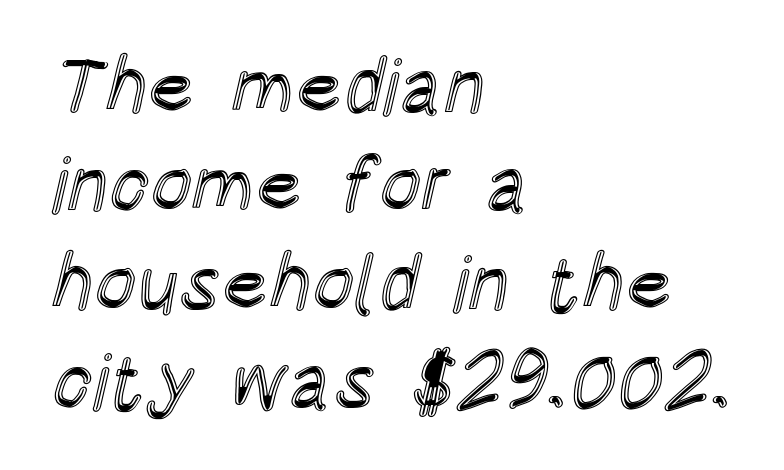
The image shows 78 px condensed type; set left-aligned, normal line spacing (1.26x), normal letter spacing, not underlined; a large x-height.
